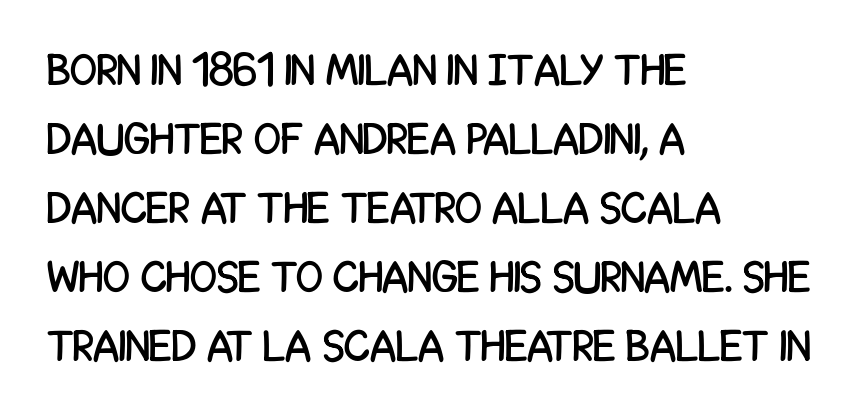
{"serif": "no", "italic": "no", "width": "condensed", "stroke_contrast": "low", "x_height": "large", "monospaced": "no", "underline": "no", "align": "left", "line_spacing": "normal", "line_spacing_ratio": 1.57, "letter_spacing": "normal", "letter_spacing_em": 0.0, "glyph_px": 44}
